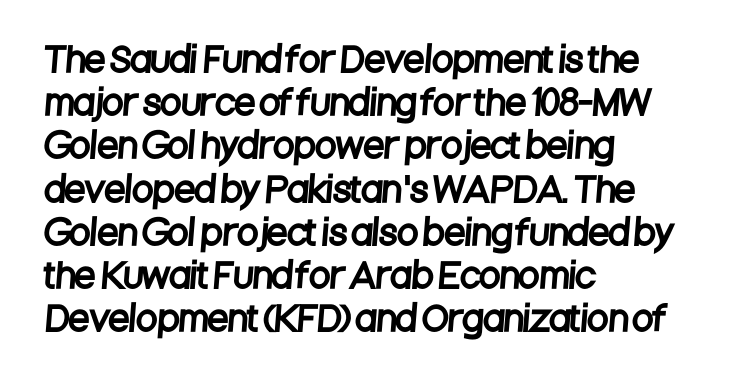
The image shows 34 px condensed sans-serif type; set left-aligned, normal line spacing (1.27x), normal letter spacing, not underlined; low stroke contrast and a large x-height.
